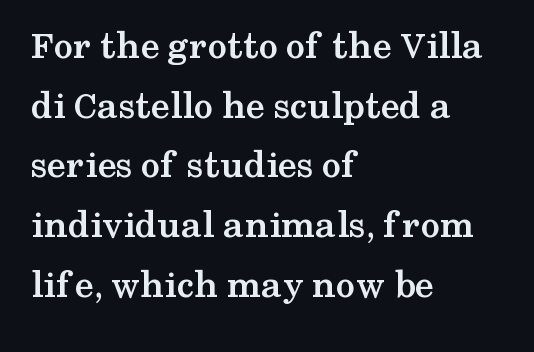
Do the letters lean? They stand straight. Does the type have serifs? Yes, each stem ends in a small foot. Nobody drew a line under any word here. Typographic density is high because the face is bold. The block of text has a typical density, with ordinary space between rows. The gaps between neighbouring characters are ordinary and unremarkable.
